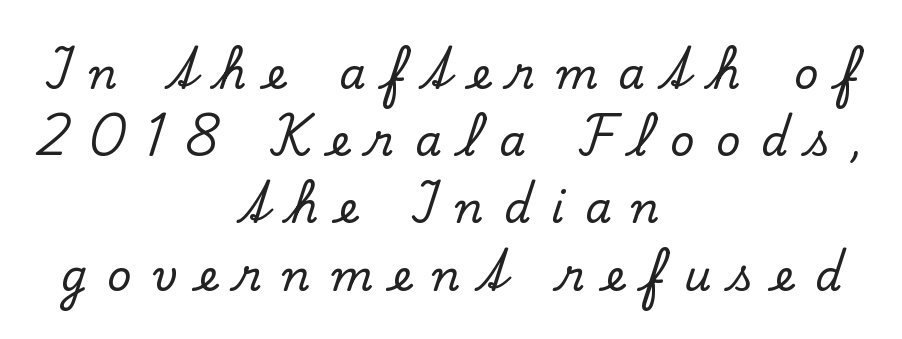
{"serif": "yes", "width": "normal", "stroke_contrast": "low", "x_height": "small", "monospaced": "no", "underline": "no", "align": "center", "line_spacing": "normal", "line_spacing_ratio": 1.6, "letter_spacing": "wide", "letter_spacing_em": 0.49, "glyph_px": 42}
